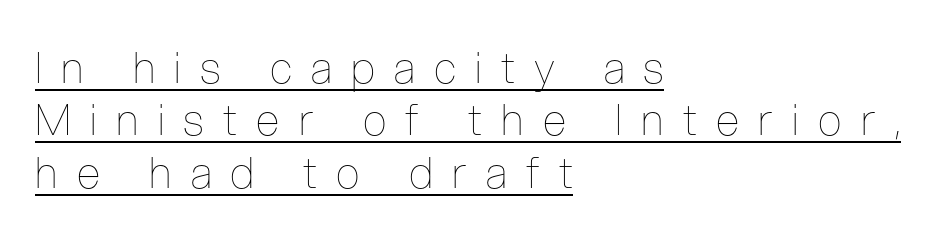
{"italic": "no", "bold": "no", "weight": "thin", "width": "condensed", "stroke_contrast": "low", "x_height": "medium", "monospaced": "no", "underline": "yes", "align": "left", "line_spacing_ratio": 1.22, "letter_spacing": "wide", "letter_spacing_em": 0.45, "glyph_px": 43}
